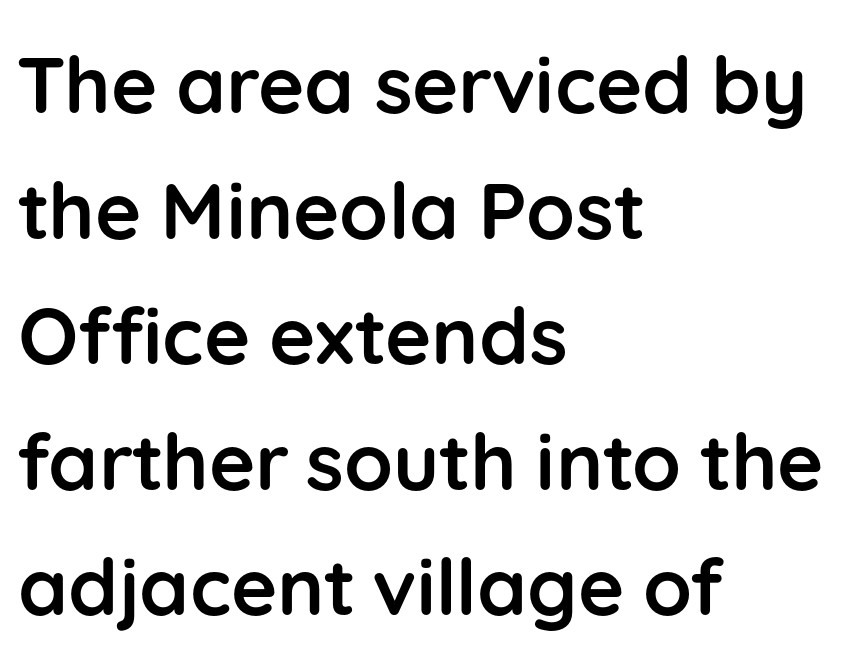
Which margin do the lines hug? The left one — the right edge is uneven. Is the letter spacing exaggerated? No — it looks like the ordinary default. The gap between lines stays unmarked. Is there much room between lines? A standard amount, neither cramped nor airy. This sample has the flowing, uneven cadence of proportional lettering. The font's upright variant was chosen for this text.
